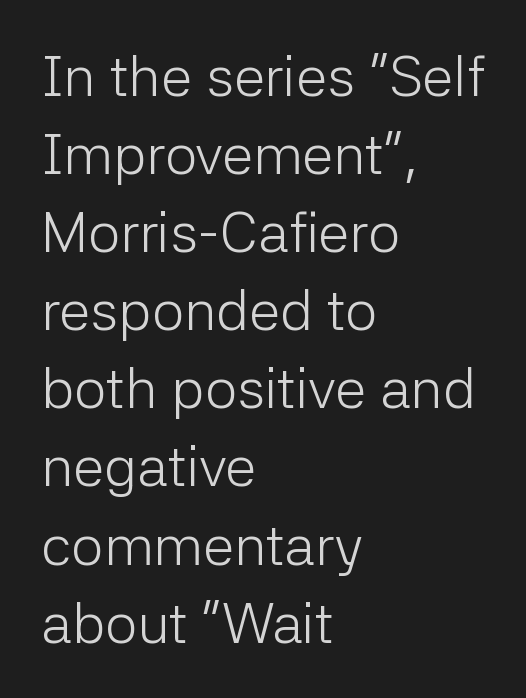
Q: Is the text bold? A: No.
Q: Is the text italic (slanted)? A: No, it is upright.
Q: Is the typeface a serif or a sans-serif typeface? A: Sans-serif.
Q: Is the text underlined? A: No.
Q: How is the paragraph aligned? A: Left-aligned.
Q: Is the spacing between letters normal or unusually wide? A: Normal.
Q: Is the spacing between lines tight, normal or loose? A: Normal.
Q: Width (condensed, normal, or wide)? A: Normal.
Q: Stroke contrast? A: Low.
Q: x-height? A: Medium.
Q: Monospaced? A: No.
